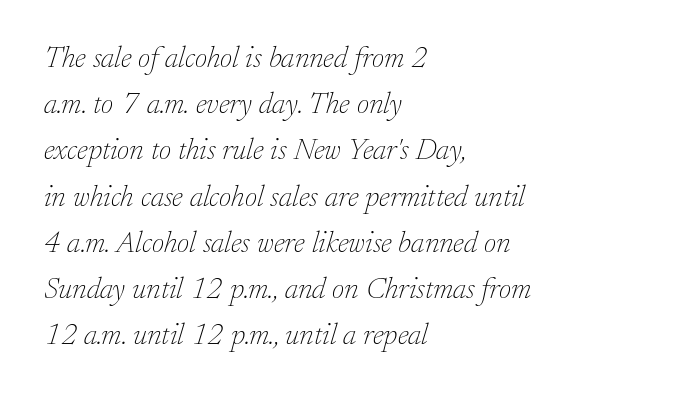
The image shows 30 px thin serif type, italic (leaning right); set left-aligned, normal line spacing (1.54x), normal letter spacing, not underlined; low stroke contrast and a small x-height.
